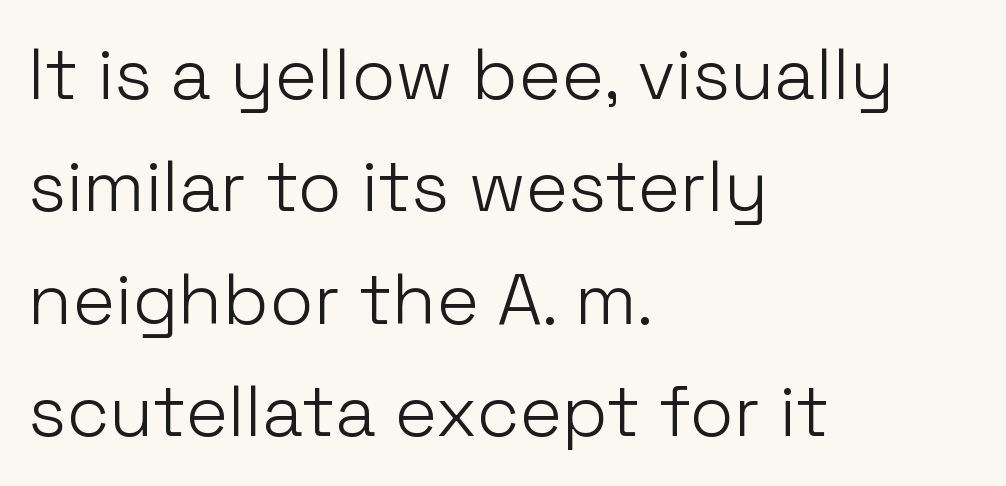
{"serif": "no", "italic": "no", "bold": "no", "weight": "light", "width": "normal", "stroke_contrast": "low", "x_height": "medium", "monospaced": "no", "underline": "no", "align": "left", "line_spacing": "normal", "line_spacing_ratio": 1.56, "letter_spacing": "normal", "letter_spacing_em": 0.0, "glyph_px": 72}
